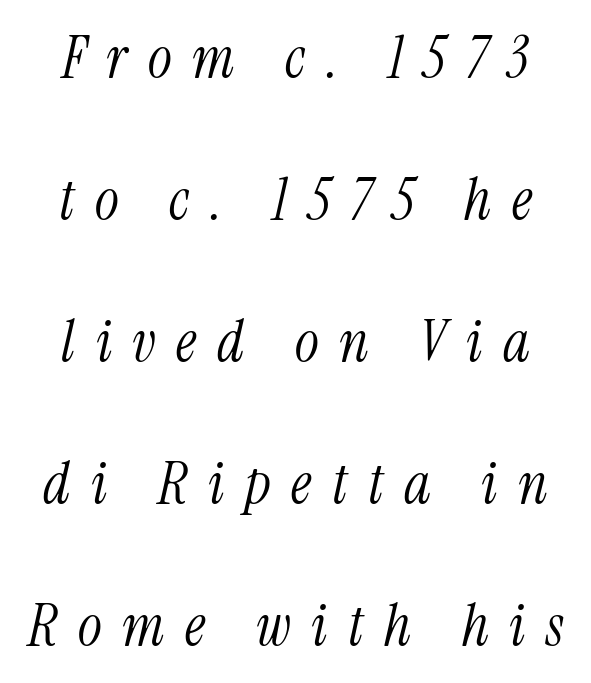
The image shows 57 px light, condensed serif type, italic (leaning right); set loose line spacing (2.49x), unusually wide letter spacing (+0.36 em), not underlined; medium stroke contrast and a medium x-height.
